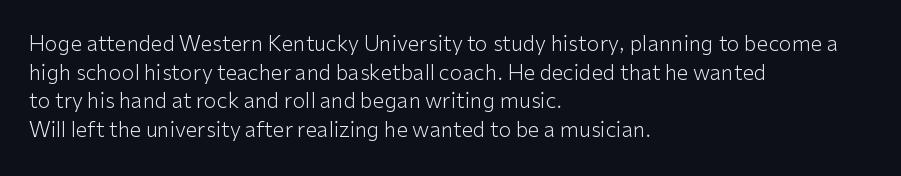
Q: Is the text bold? A: No.
Q: Is the text italic (slanted)? A: No, it is upright.
Q: Is the text underlined? A: No.
Q: How is the paragraph aligned? A: Left-aligned.
Q: Is the spacing between letters normal or unusually wide? A: Normal.
Q: Is the spacing between lines tight, normal or loose? A: Normal.
